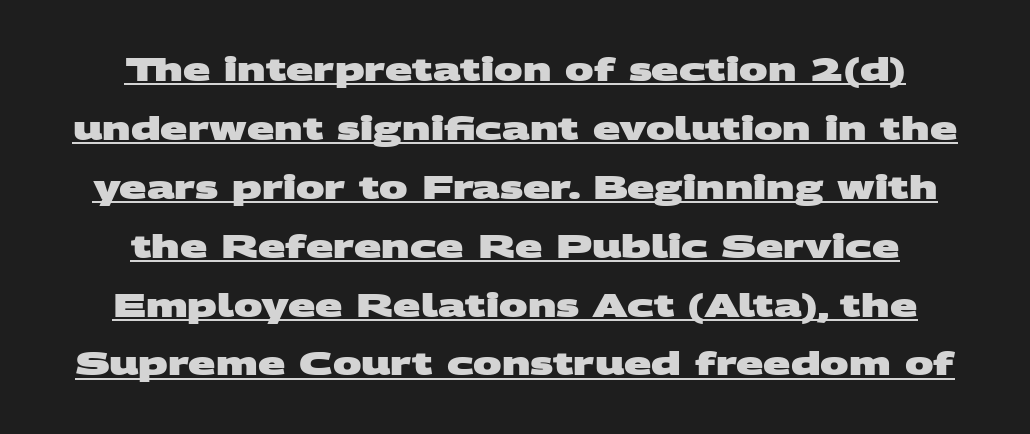
The image shows 32 px heavy, wide sans-serif type; set centered, line spacing 1.84x, normal letter spacing, underlined; medium stroke contrast and a large x-height.
